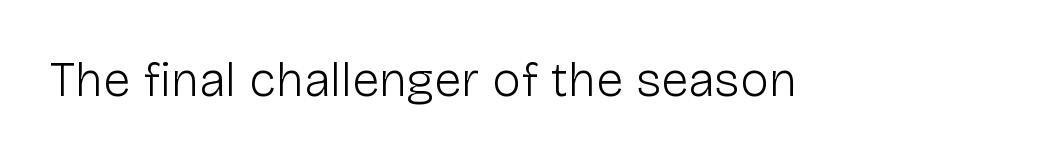
Ink coverage per letter is moderate at most. The glyphs are unaccompanied by any horizontal stroke below them. This is the regular roman posture of the typeface. Letter spacing: default.
